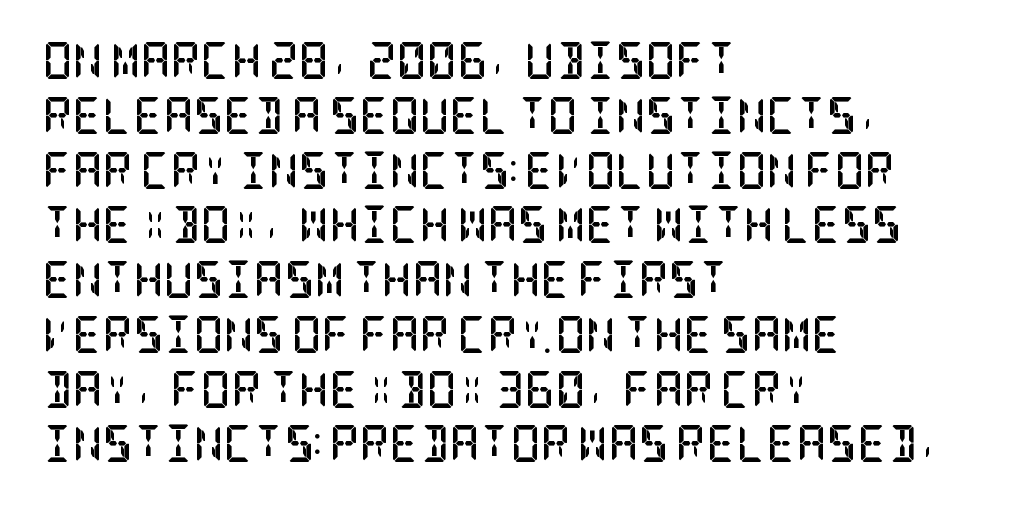
The image shows 37 px semibold, condensed serif type, upright; set left-aligned, normal line spacing (1.48x), normal letter spacing, not underlined; low stroke contrast and a large x-height.
